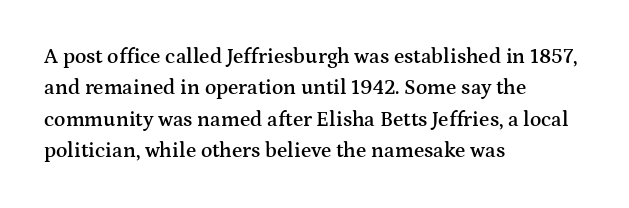
{"italic": "no", "bold": "semi", "underline": "no", "align": "left", "line_spacing": "normal", "line_spacing_ratio": 1.5, "letter_spacing": "normal", "letter_spacing_em": 0.0, "glyph_px": 21}
